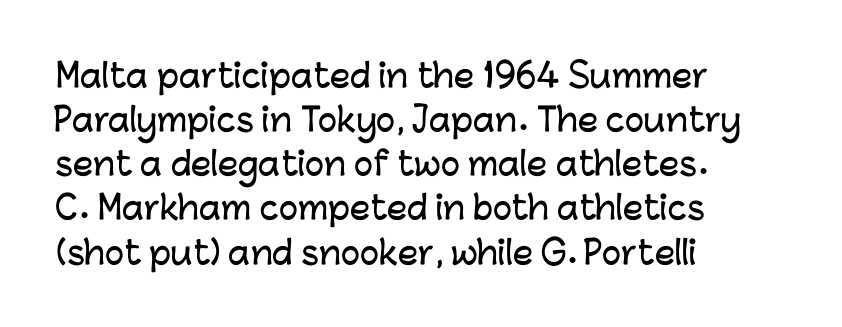
{"serif": "no", "italic": "no", "width": "normal", "stroke_contrast": "low", "x_height": "medium", "monospaced": "no", "underline": "no", "align": "left", "line_spacing": "normal", "line_spacing_ratio": 1.38, "letter_spacing": "normal", "letter_spacing_em": 0.0, "glyph_px": 32}
